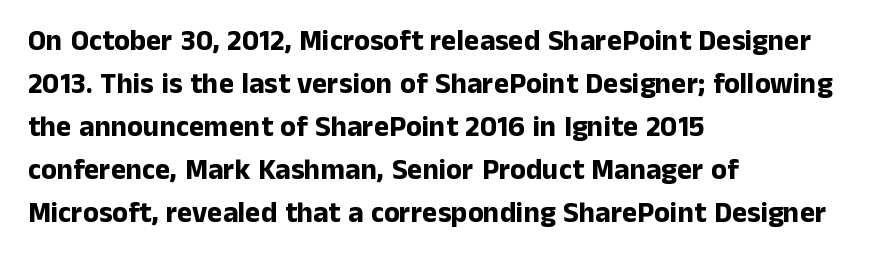
The image shows 29 px bold sans-serif type, upright; set left-aligned, normal line spacing (1.48x), normal letter spacing, not underlined; low stroke contrast and a medium x-height.
